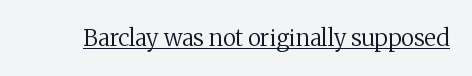
{"italic": "no", "bold": "no", "underline": "yes", "letter_spacing": "normal", "letter_spacing_em": 0.0, "glyph_px": 23}
